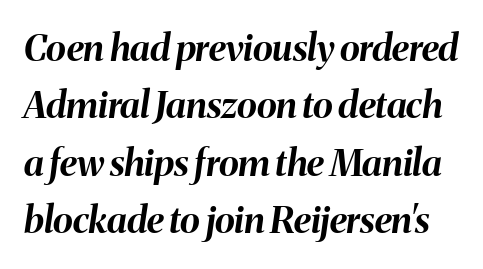
The typesetting leans heavy: a genuine bold. Quick note: underline off. Looks like regular typesetting: each glyph gets only the width it needs. Compared with typical paragraphs, the rows here are spaced about the same. This rendering leaves character spacing at its baseline value. The lettering tilts uniformly, giving the passage an italic look.
